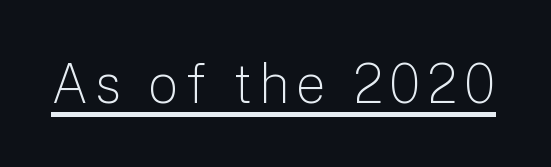
Type style note: lacks serifs. Ordinary non-slanted type is in use. Compared with undecorated copy, this sample adds a rule below the words. The passage shown is not bold in any degree. The letters advance in unequal steps, a hallmark of proportional type.
